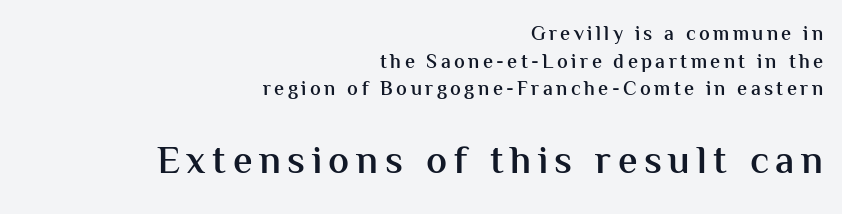
Q: Is the text bold? A: Semi-bold.
Q: Is the text italic (slanted)? A: No, it is upright.
Q: Is the typeface a serif or a sans-serif typeface? A: Sans-serif.
Q: Is the text underlined? A: No.
Q: How is the paragraph aligned? A: Right-aligned.
Q: Is the spacing between lines tight, normal or loose? A: Normal.
Q: Which block of text is set in a larger size, the first (top) or the second (bottom)? A: The second (bottom) one.
Q: Width (condensed, normal, or wide)? A: Normal.
Q: Stroke contrast? A: Medium.
Q: x-height? A: Medium.
Q: Monospaced? A: No.
